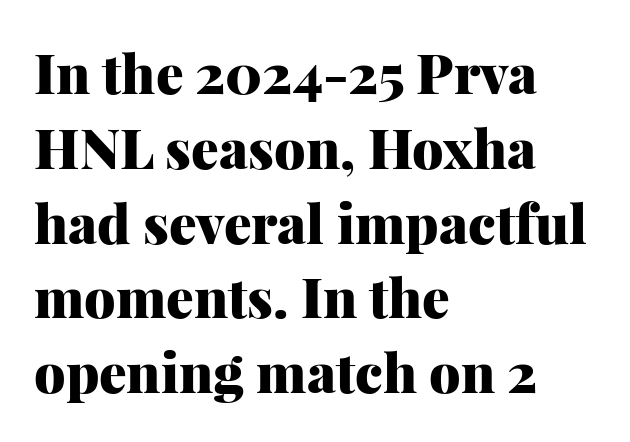
Words float on clear page, feet unadorned. Does the copy run flush right? No — it runs flush left. Strokes here are thick enough to call this a true bold. A typesetter would label this face a serif. A typesetter would call this zero additional tracking. Posture: straight, roman, zero tilt.
